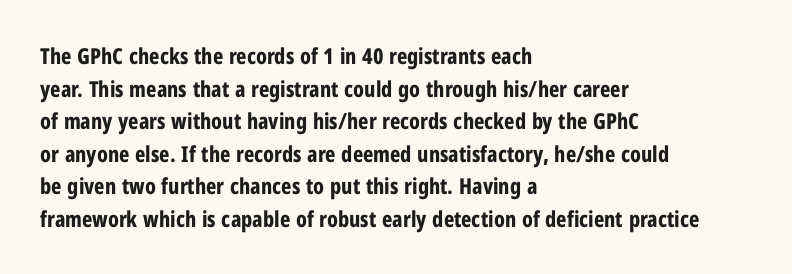
Q: Is the text bold? A: Yes.
Q: Is the text italic (slanted)? A: No, it is upright.
Q: Is the text underlined? A: No.
Q: How is the paragraph aligned? A: Left-aligned.
Q: Is the spacing between letters normal or unusually wide? A: Normal.
Q: Is the spacing between lines tight, normal or loose? A: Normal.
